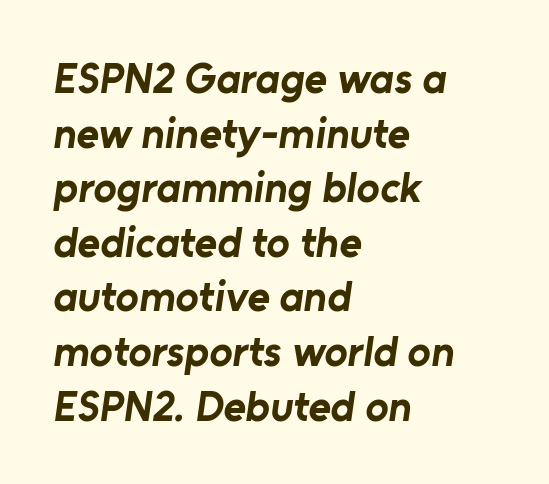
The image shows 43 px bold sans-serif type; set left-aligned, normal line spacing (1.27x), normal letter spacing, not underlined; low stroke contrast and a medium x-height.
